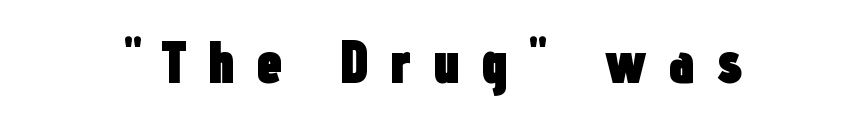
The image shows 60 px heavy, condensed sans-serif type, upright; set unusually wide letter spacing (+0.34 em), not underlined; low stroke contrast and a medium x-height.
